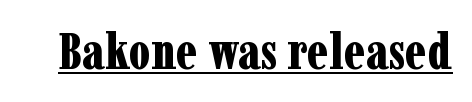
The image shows 51 px bold, condensed serif type, upright; set normal letter spacing, underlined; low stroke contrast and a medium x-height.
